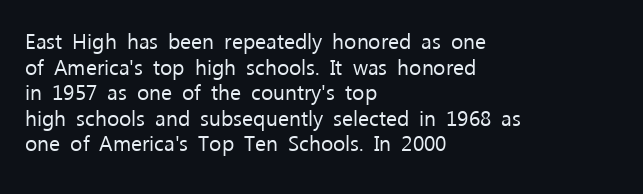
The image shows 21 px text type, upright; set left-aligned, line spacing 1.22x, normal letter spacing, not underlined.
